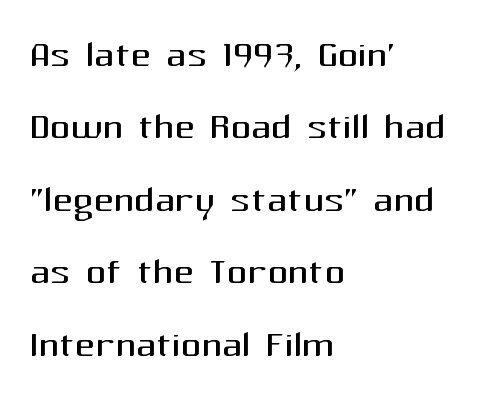
The letterforms sit at book weight or below. Teacher's note: observe the even left margin — that is flush-left alignment. Font category for this specimen: sans-serif. Has an underline been added? It has not.
